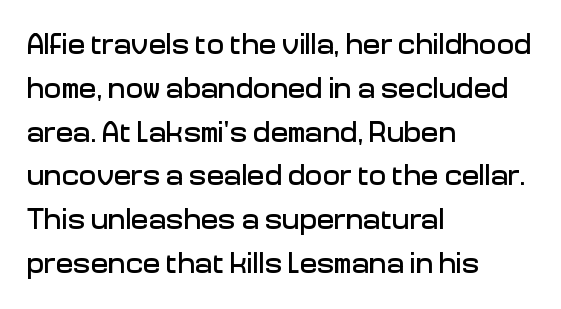
The image shows 29 px sans-serif type, upright; set left-aligned, normal line spacing (1.51x), normal letter spacing, not underlined; low stroke contrast and a medium x-height.
